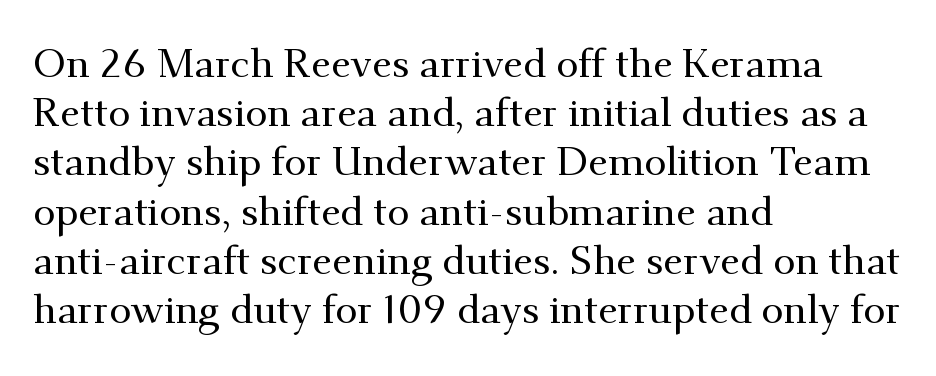
The image shows 40 px serif type, upright; set left-aligned, line spacing 1.23x, normal letter spacing, not underlined; medium stroke contrast and a small x-height.
